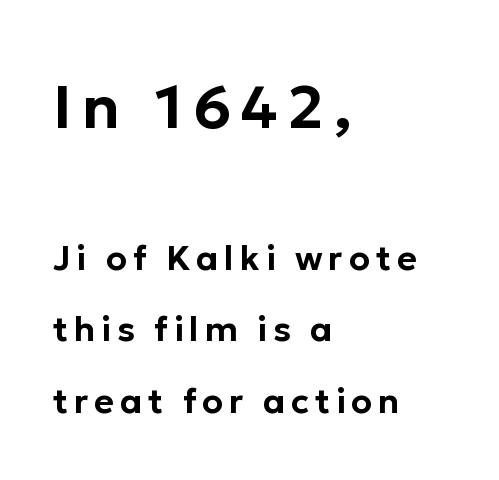
Leftover space on each line is placed entirely after the last word. The space between consecutive lines is lavish. Underlining? Definitely not there. Note: no serifs on the glyphs. The passage shown is typed in a proportional face where columns would drift.
